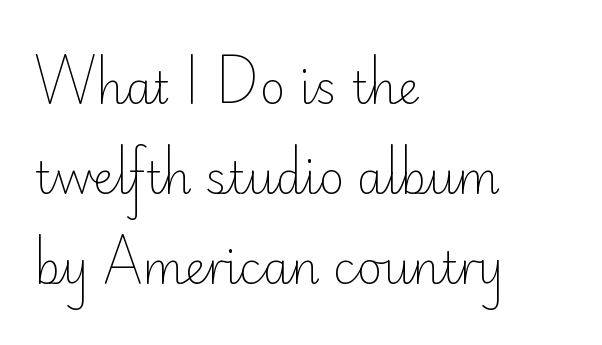
The image shows 44 px light sans-serif type, upright; set left-aligned, loose line spacing (2.05x), normal letter spacing, not underlined; low stroke contrast and a small x-height.
